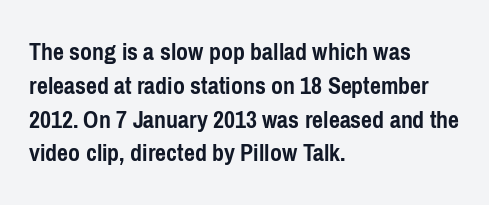
Q: Is the text bold? A: Yes.
Q: Is the text italic (slanted)? A: No, it is upright.
Q: Is the text underlined? A: No.
Q: How is the paragraph aligned? A: Left-aligned.
Q: Is the spacing between letters normal or unusually wide? A: Normal.
Q: Is the spacing between lines tight, normal or loose? A: Normal.
